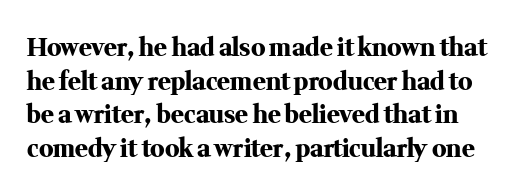
The typesetting leans heavy: a genuine bold. Leading matches the norm, producing a regular column. Plain, unruled lines of type. Between one letter and the next there's only the usual sliver of space. Unlike italic type, these characters show no tilt at all.
